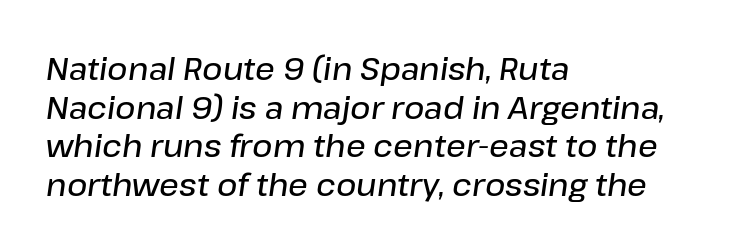
The string is rendered with underlining switched off. Varying glyph widths throughout — classic text-font behaviour. Posture: slanted. The rendering anchors every line to the left-hand side.
